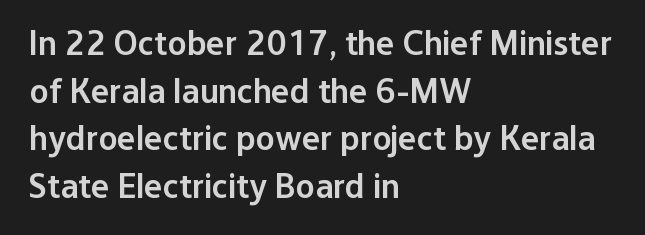
Q: Is the text bold? A: Semi-bold.
Q: Is the text italic (slanted)? A: No, it is upright.
Q: Is the typeface a serif or a sans-serif typeface? A: Sans-serif.
Q: Is the text underlined? A: No.
Q: How is the paragraph aligned? A: Left-aligned.
Q: Is the spacing between letters normal or unusually wide? A: Normal.
Q: Is the spacing between lines tight, normal or loose? A: Normal.
Q: Width (condensed, normal, or wide)? A: Normal.
Q: Stroke contrast? A: Low.
Q: x-height? A: Medium.
Q: Monospaced? A: No.
